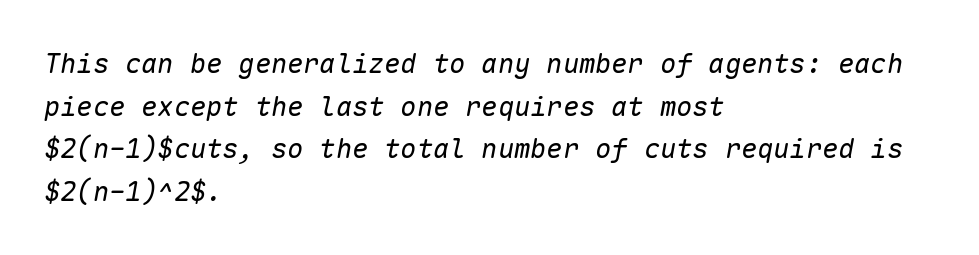
The image shows 27 px text type, italic (leaning right); set left-aligned, normal line spacing (1.58x), normal letter spacing, not underlined.
